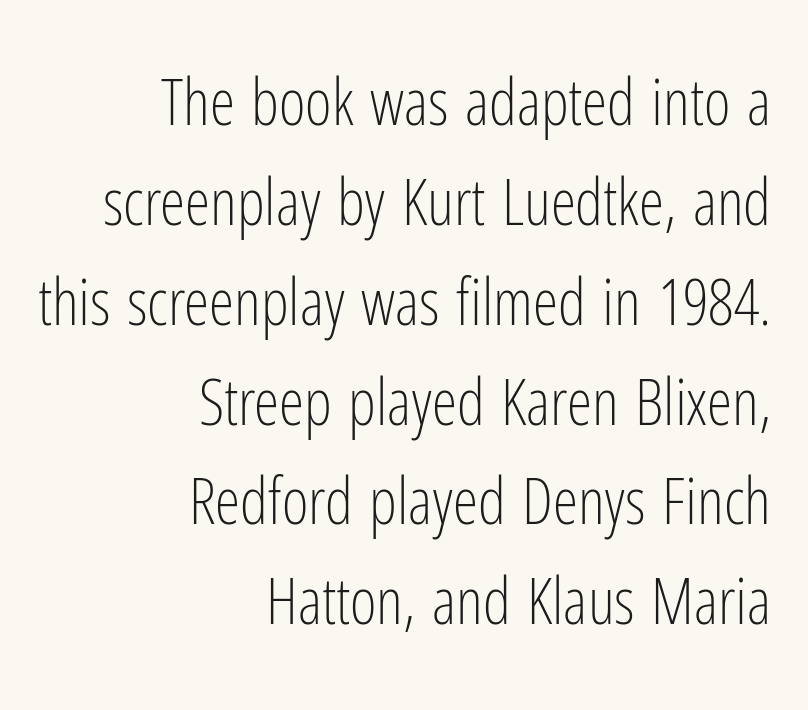
{"serif": "no", "italic": "no", "bold": "no", "weight": "light", "width": "condensed", "stroke_contrast": "low", "x_height": "medium", "monospaced": "no", "underline": "no", "align": "right", "line_spacing": "normal", "line_spacing_ratio": 1.56, "letter_spacing": "normal", "letter_spacing_em": 0.0, "glyph_px": 64}
